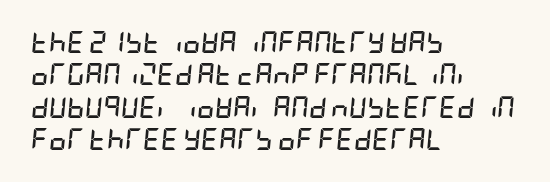
Q: Is the text bold? A: Yes.
Q: Is the text italic (slanted)? A: Yes, it leans right by about 5 degrees.
Q: Is the text underlined? A: No.
Q: How is the paragraph aligned? A: Left-aligned.
Q: Is the spacing between letters normal or unusually wide? A: Normal.
Q: Is the spacing between lines tight, normal or loose? A: Normal.
